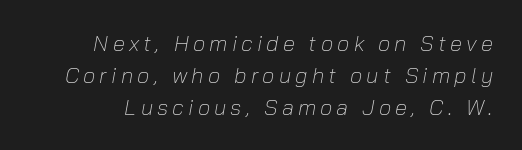
Q: Is the text bold? A: No.
Q: Is the text italic (slanted)? A: Yes, it leans right by about 10 degrees.
Q: Is the text underlined? A: No.
Q: Is the spacing between lines tight, normal or loose? A: Normal.
